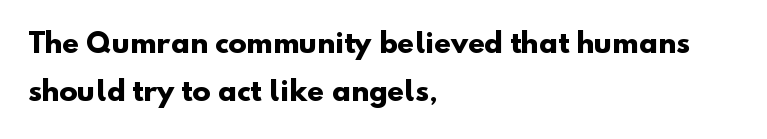
Descender tails drop into unmarked territory. The glyphs have the mass of a bold cut. The letterforms sit shoulder to shoulder at normal distance. These lines stack with their left ends in a neat column.
